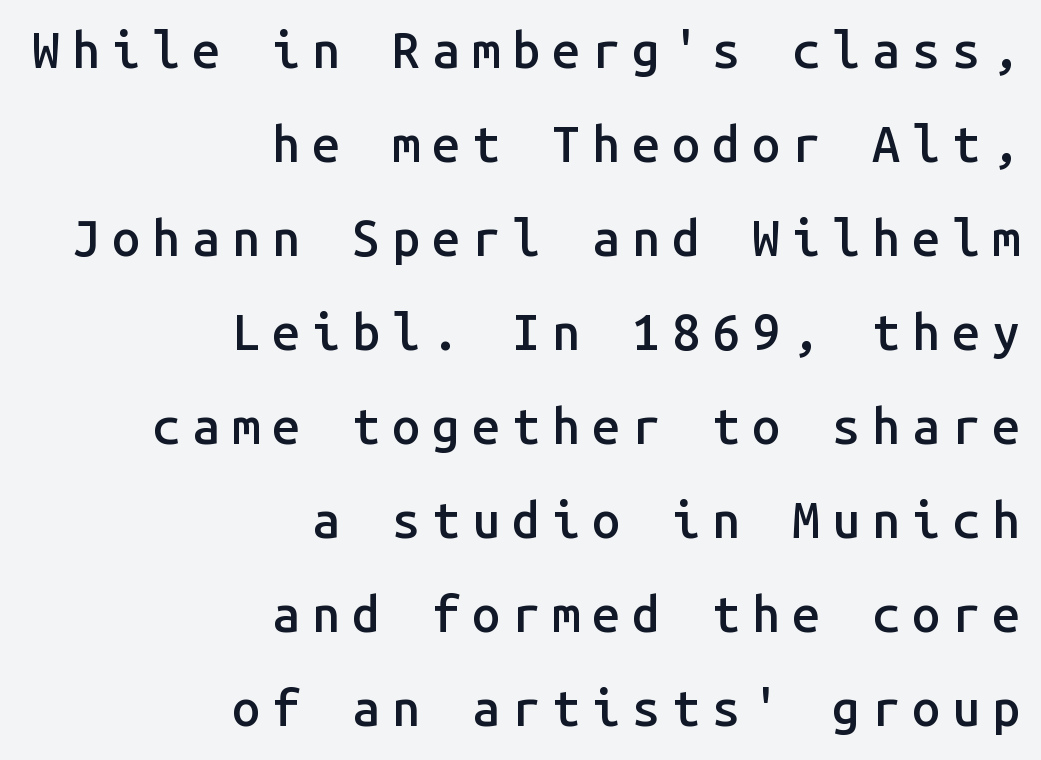
Q: Is the text bold? A: Semi-bold.
Q: Is the text italic (slanted)? A: No, it is upright.
Q: Is the typeface a serif or a sans-serif typeface? A: Sans-serif.
Q: Is the text underlined? A: No.
Q: How is the paragraph aligned? A: Right-aligned.
Q: Is the spacing between letters normal or unusually wide? A: Unusually wide.
Q: Width (condensed, normal, or wide)? A: Normal.
Q: Stroke contrast? A: Low.
Q: x-height? A: Medium.
Q: Monospaced? A: Yes.
